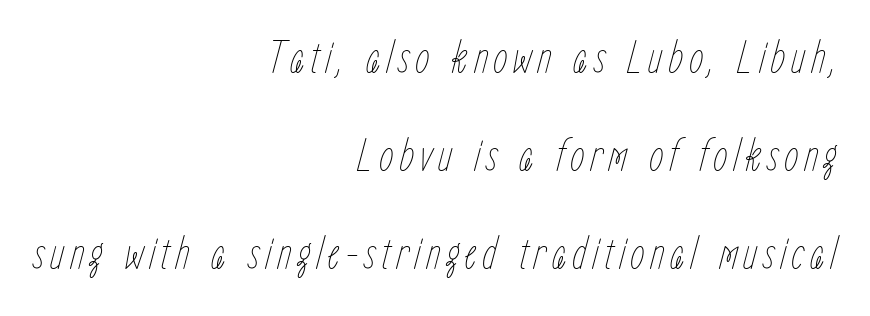
{"italic": "yes", "lean": "right", "slant_degrees": 15, "bold": "no", "weight": "thin", "width": "condensed", "stroke_contrast": "low", "x_height": "medium", "monospaced": "no", "underline": "no", "align": "right", "line_spacing": "loose", "line_spacing_ratio": 2.09, "glyph_px": 47}
